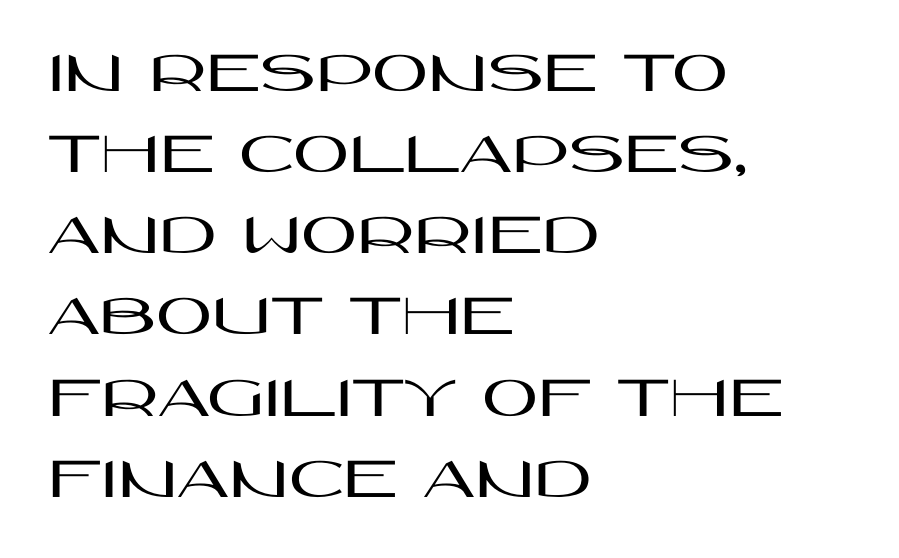
{"serif": "no", "italic": "no", "width": "wide", "stroke_contrast": "high", "x_height": "large", "monospaced": "no", "underline": "no", "align": "left", "line_spacing": "normal", "line_spacing_ratio": 1.33, "letter_spacing": "normal", "letter_spacing_em": 0.0, "glyph_px": 61}
